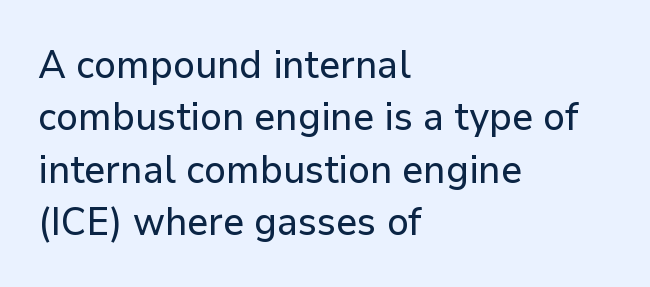
Q: Is the text italic (slanted)? A: No, it is upright.
Q: Is the typeface a serif or a sans-serif typeface? A: Sans-serif.
Q: Is the text underlined? A: No.
Q: How is the paragraph aligned? A: Left-aligned.
Q: Is the spacing between letters normal or unusually wide? A: Normal.
Q: Is the spacing between lines tight, normal or loose? A: Normal.
Q: Width (condensed, normal, or wide)? A: Normal.
Q: Stroke contrast? A: Low.
Q: x-height? A: Medium.
Q: Monospaced? A: No.
